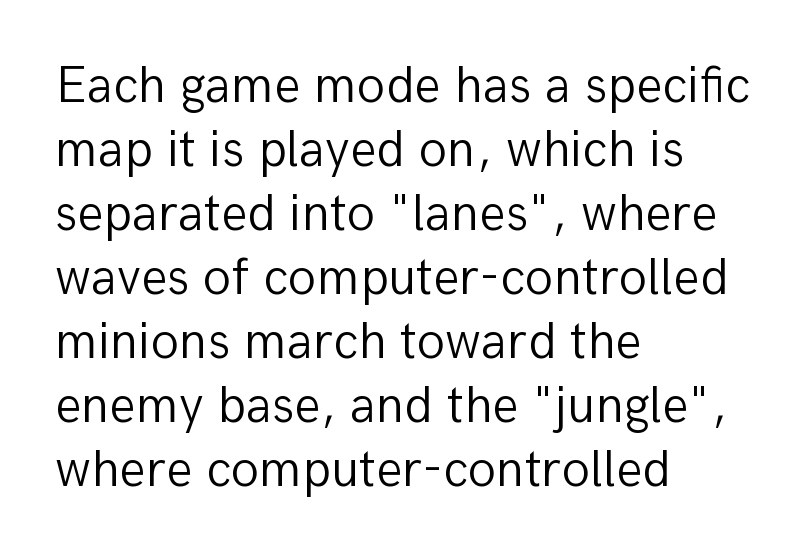
The passage shown is typeset with a sans-serif family. Caption: face not bold, strokes unweighted. Only glyphs here, with clear space below each row. Teacher's note: observe the even left margin — that is flush-left alignment. The passage shown is typed in a proportional face where columns would drift. These lines were composed using upright roman letters.
